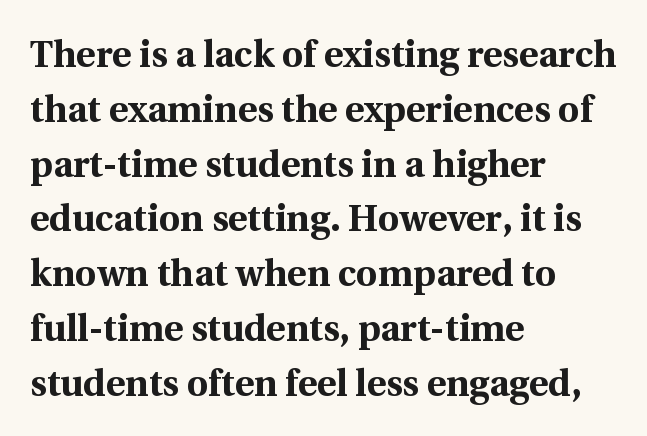
One-word summary of the alignment: left. Leading matches the norm, producing a regular column. The text was rendered using a seriffed face with decorative stroke endings. A bare baseline throughout the passage. The letters advance in unequal steps, a hallmark of proportional type.
